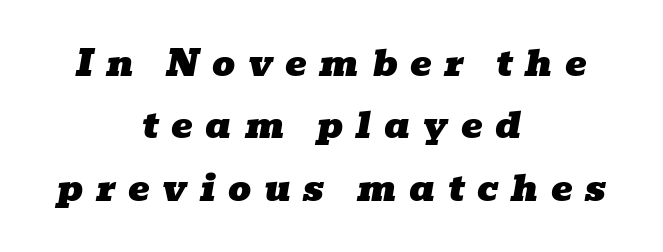
The image shows 36 px wide serif type, italic (leaning right); set centered, line spacing 1.73x, unusually wide letter spacing (+0.35 em), not underlined; low stroke contrast and a medium x-height.
